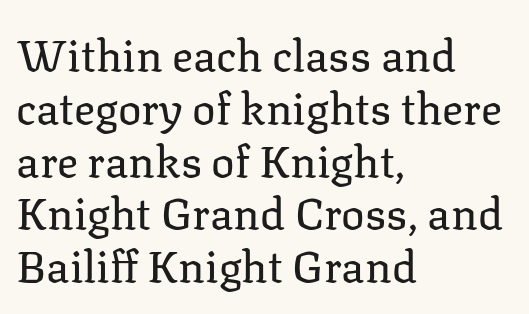
Q: Is the text bold? A: No.
Q: Is the text italic (slanted)? A: No, it is upright.
Q: Is the typeface a serif or a sans-serif typeface? A: Serif.
Q: Is the text underlined? A: No.
Q: How is the paragraph aligned? A: Left-aligned.
Q: Is the spacing between letters normal or unusually wide? A: Normal.
Q: Width (condensed, normal, or wide)? A: Normal.
Q: Stroke contrast? A: Low.
Q: x-height? A: Medium.
Q: Monospaced? A: No.
